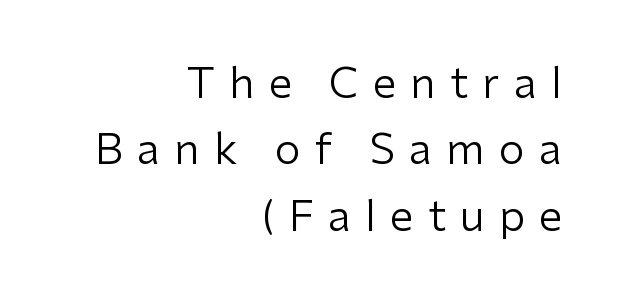
The image shows 42 px regular-weight sans-serif type, upright; set right-aligned, normal line spacing (1.58x), unusually wide letter spacing (+0.34 em), not underlined; low stroke contrast and a medium x-height.
